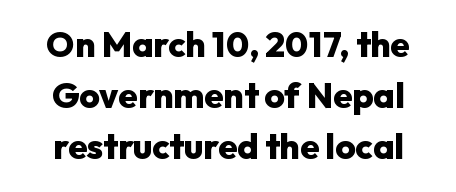
{"serif": "no", "italic": "no", "bold": "yes", "weight": "heavy", "width": "normal", "stroke_contrast": "low", "x_height": "medium", "monospaced": "no", "underline": "no", "line_spacing": "normal", "line_spacing_ratio": 1.46, "letter_spacing": "normal", "letter_spacing_em": 0.0, "glyph_px": 35}
